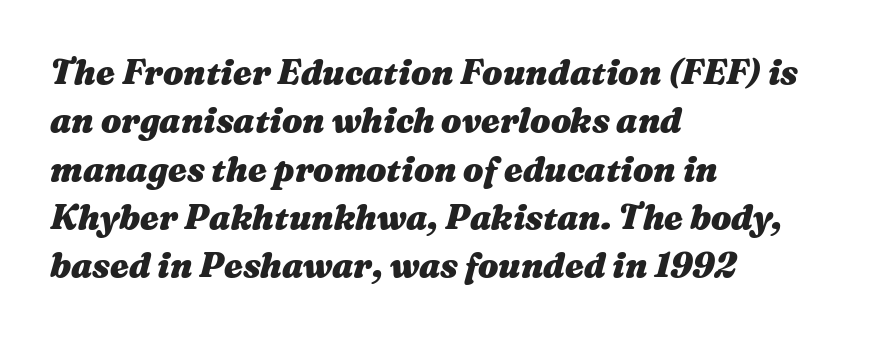
{"italic": "yes", "lean": "right", "slant_degrees": 16, "bold": "yes", "weight": "heavy", "width": "wide", "stroke_contrast": "medium", "x_height": "medium", "monospaced": "no", "underline": "no", "align": "left", "line_spacing": "normal", "line_spacing_ratio": 1.42, "letter_spacing": "normal", "letter_spacing_em": 0.0, "glyph_px": 34}
